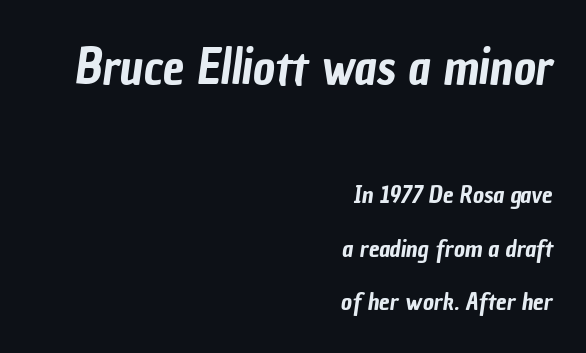
Q: Is the typeface a serif or a sans-serif typeface? A: Sans-serif.
Q: Is the text underlined? A: No.
Q: How is the paragraph aligned? A: Right-aligned.
Q: Is the spacing between letters normal or unusually wide? A: Normal.
Q: Is the spacing between lines tight, normal or loose? A: Loose.
Q: Which block of text is set in a larger size, the first (top) or the second (bottom)? A: The first (top) one.
Q: Width (condensed, normal, or wide)? A: Condensed.
Q: Stroke contrast? A: Low.
Q: x-height? A: Medium.
Q: Monospaced? A: No.
